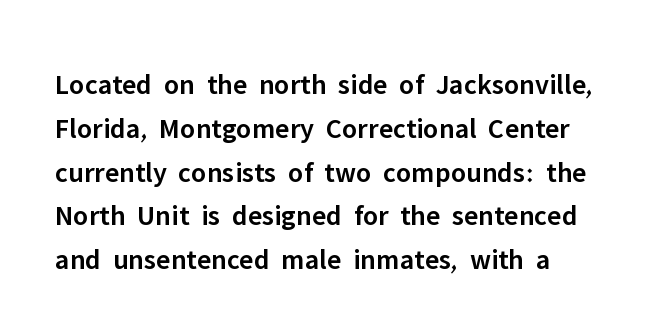
The image shows 29 px semibold sans-serif type, upright; set left-aligned, normal line spacing (1.51x), normal letter spacing, not underlined; low stroke contrast and a medium x-height.
